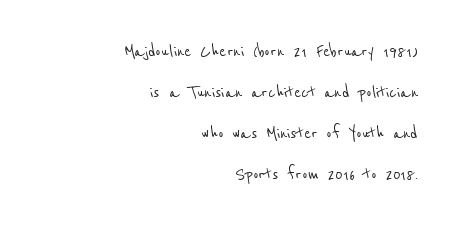
{"underline": "no", "align": "right", "line_spacing": "loose", "line_spacing_ratio": 1.96, "letter_spacing": "normal", "letter_spacing_em": 0.0, "glyph_px": 21}
